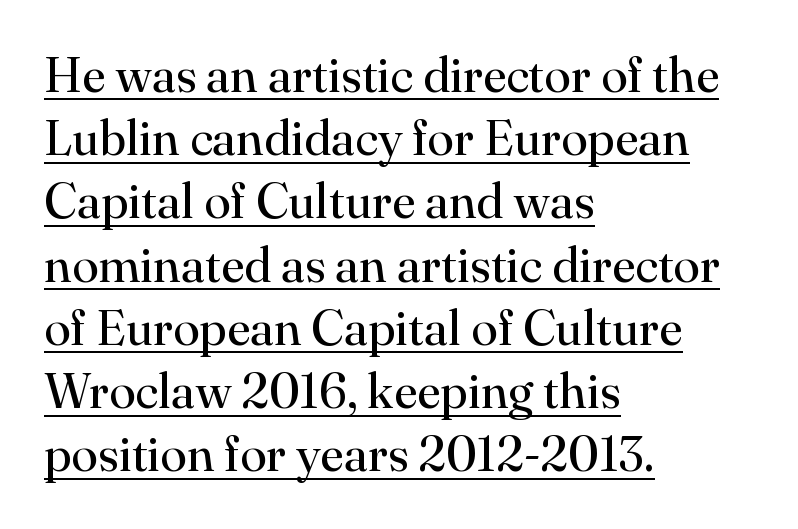
Q: Is the text bold? A: No.
Q: Is the text italic (slanted)? A: No, it is upright.
Q: Is the typeface a serif or a sans-serif typeface? A: Serif.
Q: Is the text underlined? A: Yes.
Q: How is the paragraph aligned? A: Left-aligned.
Q: Is the spacing between letters normal or unusually wide? A: Normal.
Q: Is the spacing between lines tight, normal or loose? A: Normal.
Q: Width (condensed, normal, or wide)? A: Normal.
Q: Stroke contrast? A: High.
Q: x-height? A: Small.
Q: Monospaced? A: No.
